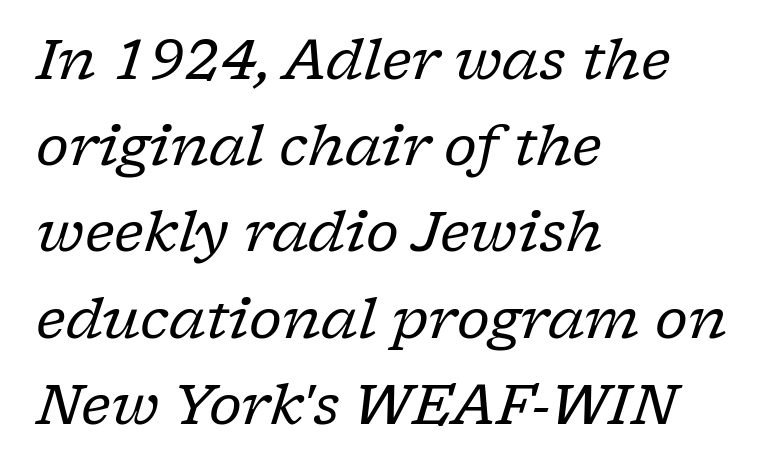
The image shows 56 px regular-weight serif type, italic (leaning right); set left-aligned, normal line spacing (1.54x), normal letter spacing, not underlined; low stroke contrast and a medium x-height.
